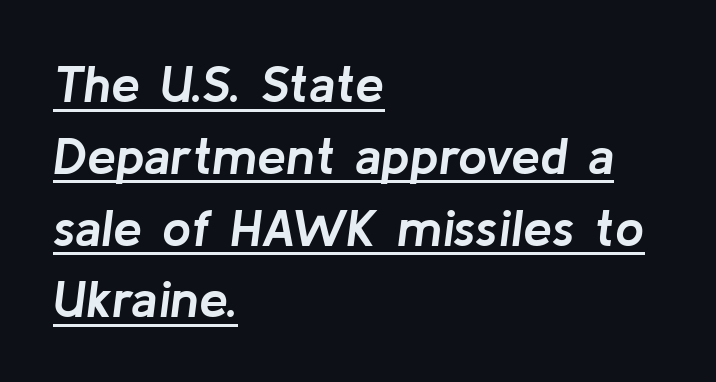
Look at the tracking — it's just the regular setting, nothing added. Horizontal alignment here is leftward, the default for most running prose. Students, this is bold: see how much ink each stroke carries. Baseline-to-baseline distance is the conventional proportion of letter height. If you drew a line through each stem, it would be angled.
